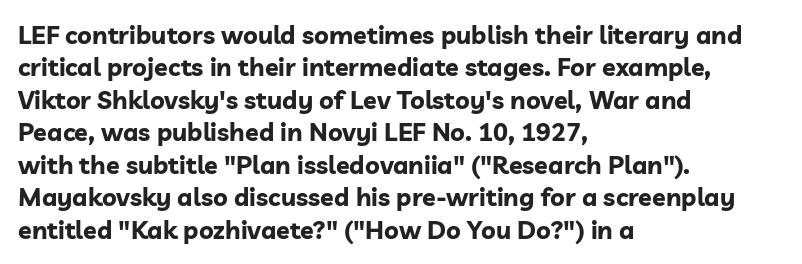
A typesetter would mark this as roman, not italic. The strokes are fattened all the way to bold. Beneath every word, the page is bare. The letters sit at their default tracking, neither squeezed nor spread. Notice how the passage keeps a crisp vertical edge on the left only. The lines sit at an ordinary, default distance from one another.
